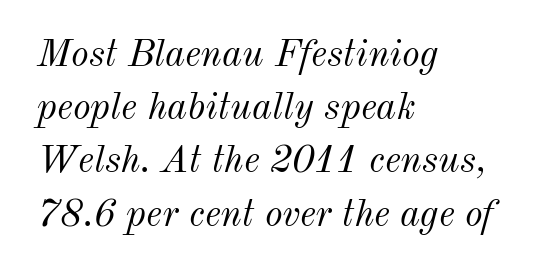
These lines are set flush left with a ragged right edge. Anything drawn beneath the words? Only blank space. The line texture is even and compact thanks to regular tracking. No letter is thick-stroked: the sample isn't bold. A typesetter would call this leading conventional body-copy spacing. This sample has the flowing, uneven cadence of proportional lettering.
